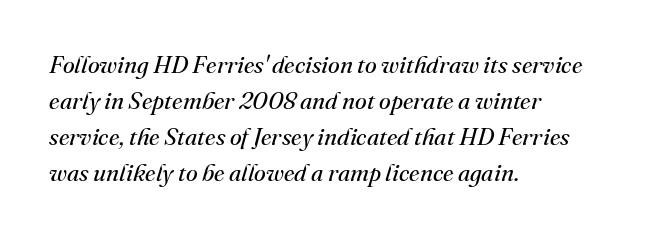
{"italic": "yes", "lean": "right", "slant_degrees": 16, "bold": "no", "underline": "no", "align": "left", "line_spacing": "normal", "line_spacing_ratio": 1.5, "letter_spacing": "normal", "letter_spacing_em": 0.0, "glyph_px": 24}
